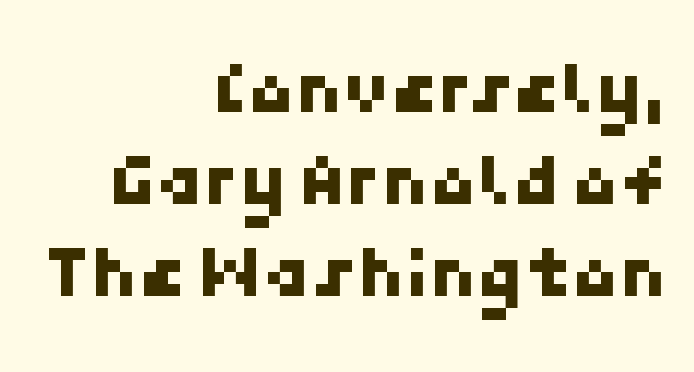
Alignment: flush right. The letterforms sit shoulder to shoulder at normal distance. Each letter's strokes conclude bluntly, with no projecting serifs. Type without underlining.
